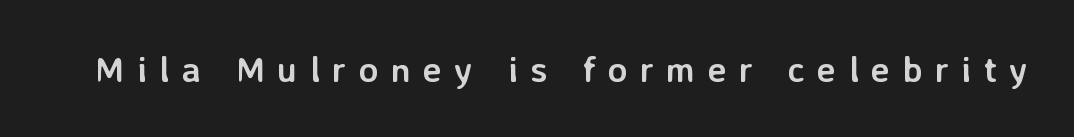
The tracking jumps out immediately: characters are airy and widely separated. Descender tails drop into unmarked territory. Every letter is thick-stroked: bold, no question. Ascenders rise straight up at ninety degrees. Nope, no serifs anywhere on these letters.
